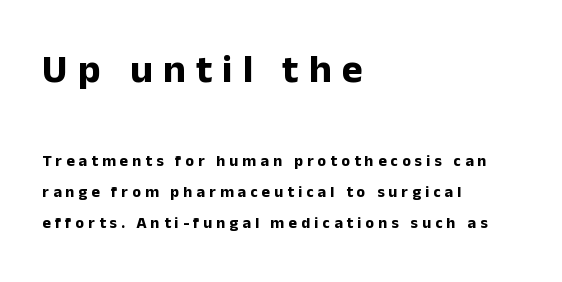
{"serif": "no", "italic": "no", "bold": "yes", "weight": "bold", "width": "normal", "stroke_contrast": "low", "x_height": "medium", "monospaced": "no", "underline": "no", "align": "left", "line_spacing": "loose", "line_spacing_ratio": 1.91, "letter_spacing": "wide", "letter_spacing_em": 0.26, "larger_block": "first", "size_ratio": 2.5, "glyph_px": 40}
